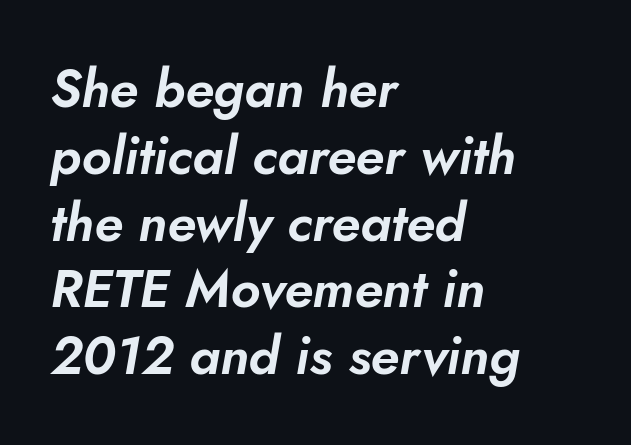
Q: Is the text italic (slanted)? A: Yes, it leans right by about 10 degrees.
Q: Is the text underlined? A: No.
Q: How is the paragraph aligned? A: Left-aligned.
Q: Is the spacing between letters normal or unusually wide? A: Normal.
Q: Is the spacing between lines tight, normal or loose? A: Normal.
Q: Width (condensed, normal, or wide)? A: Normal.
Q: Stroke contrast? A: Low.
Q: x-height? A: Small.
Q: Monospaced? A: No.
